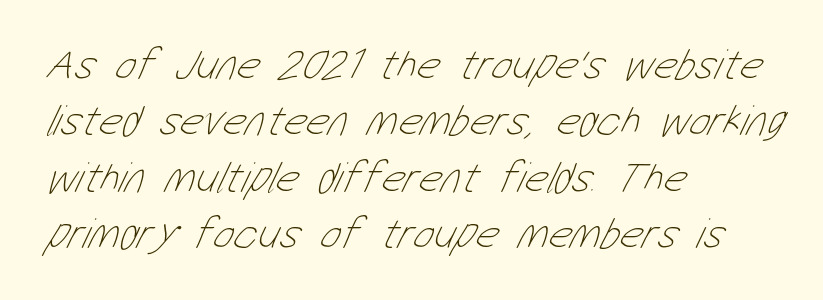
Glyph-to-glyph distance matches everyday printed text. Each letter keeps its own natural width here, so spacing adapts to shape. The text block is weighted toward the left margin, trailing off unevenly rightward. Bare-footed words on every line.
